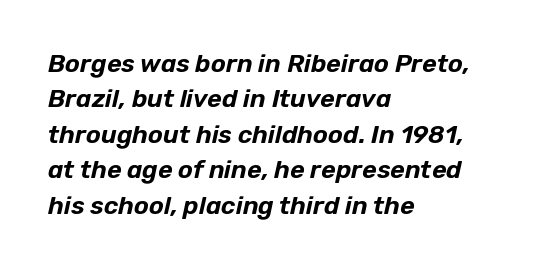
The image shows 25 px text type, italic (leaning right); set left-aligned, normal line spacing (1.42x), normal letter spacing, not underlined.
